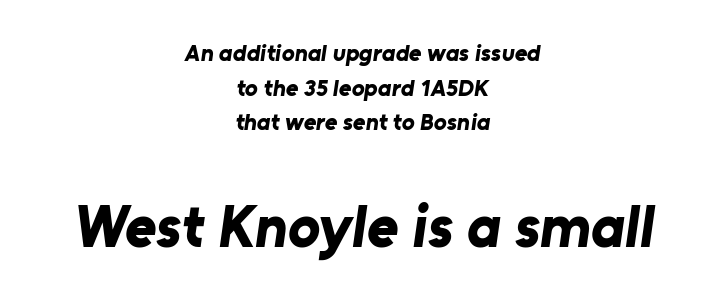
These lines keep a tight, regular rhythm from letter to letter. Check under the words: just untouched page. Leading: standard. The lower block of text is set noticeably larger than the block above it. On the weight axis this lands at bold, roughly 700. Examine the stroke ends and you'll find no serifs.
